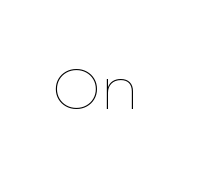
The image shows 58 px thin type, upright; set normal letter spacing, not underlined; low stroke contrast and a medium x-height.
